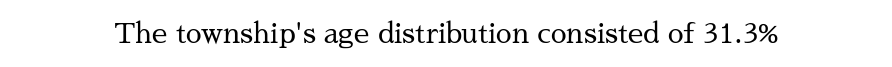
What stands out about the letter spacing? Nothing — it is the standard amount. Vertical strokes here are truly vertical. Anything drawn beneath the words? Only blank space. Is this a fixed-width face? No — the glyphs have proportional, varying widths. The characters display serif detailing at their extremities.
